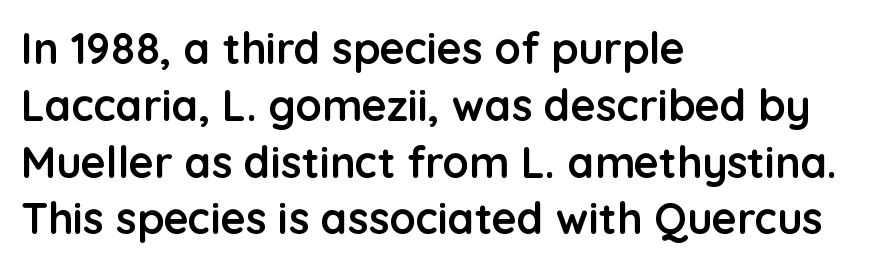
The image shows 43 px semibold sans-serif type, upright; set left-aligned, normal line spacing (1.32x), normal letter spacing, not underlined; low stroke contrast and a medium x-height.
